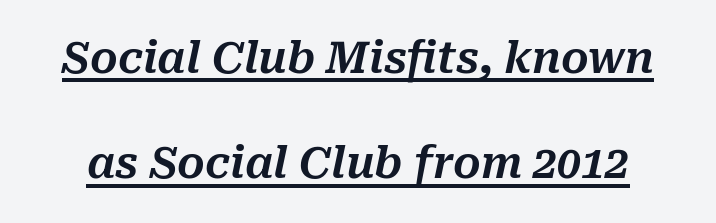
Q: Is the text italic (slanted)? A: Yes, it leans right by about 10 degrees.
Q: Is the text underlined? A: Yes.
Q: Is the spacing between letters normal or unusually wide? A: Normal.
Q: Is the spacing between lines tight, normal or loose? A: Loose.
Q: Width (condensed, normal, or wide)? A: Normal.
Q: Stroke contrast? A: Medium.
Q: x-height? A: Medium.
Q: Monospaced? A: No.
